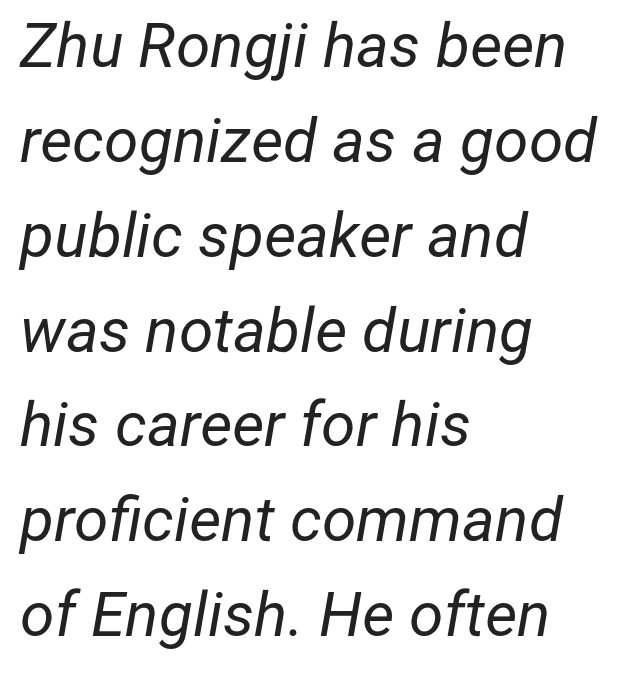
{"italic": "yes", "lean": "right", "slant_degrees": 12, "bold": "no", "weight": "regular", "width": "normal", "stroke_contrast": "low", "x_height": "medium", "monospaced": "no", "underline": "no", "align": "left", "line_spacing": "normal", "line_spacing_ratio": 1.53, "letter_spacing": "normal", "letter_spacing_em": 0.0, "glyph_px": 62}
